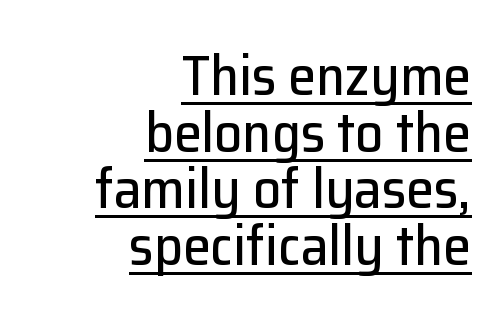
Q: Is the text italic (slanted)? A: No, it is upright.
Q: Is the typeface a serif or a sans-serif typeface? A: Sans-serif.
Q: Is the text underlined? A: Yes.
Q: How is the paragraph aligned? A: Right-aligned.
Q: Is the spacing between letters normal or unusually wide? A: Normal.
Q: Is the spacing between lines tight, normal or loose? A: Tight.
Q: Width (condensed, normal, or wide)? A: Normal.
Q: Stroke contrast? A: Low.
Q: x-height? A: Medium.
Q: Monospaced? A: No.
